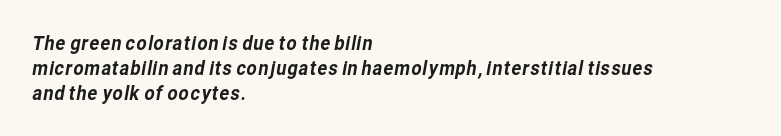
Words float on clear page, feet unadorned. Leftover space on each line is placed entirely after the last word. Short note: letters normally spaced. A normal amount of white space separates one row of letters from the next.
